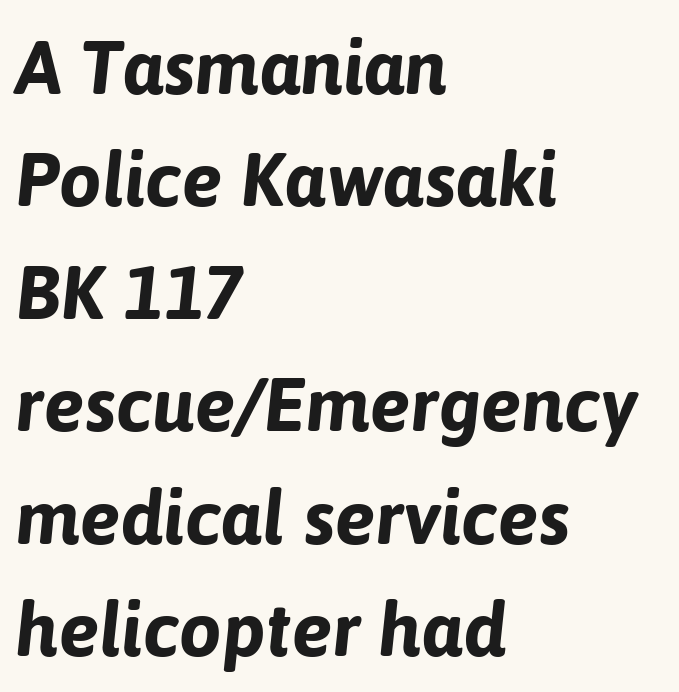
You can tell it's italic because the verticals aren't actually vertical. Looks like regular typesetting: each glyph gets only the width it needs. One-word summary of the alignment: left. If you measured baseline to baseline, you'd find a middling distance.
